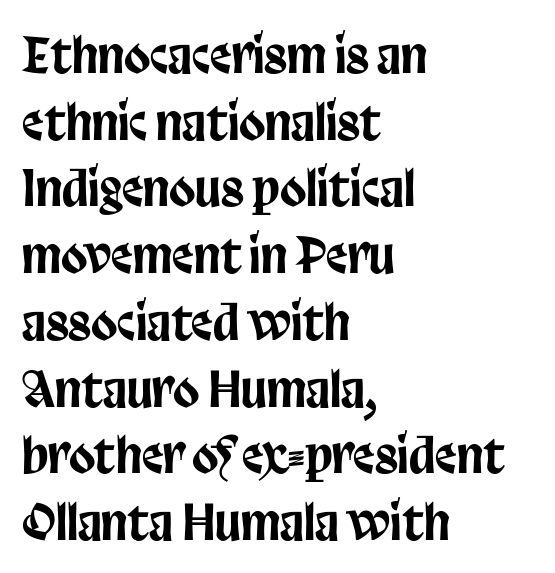
Q: Is the text italic (slanted)? A: No, it is upright.
Q: Is the typeface a serif or a sans-serif typeface? A: Sans-serif.
Q: Is the text underlined? A: No.
Q: How is the paragraph aligned? A: Left-aligned.
Q: Is the spacing between letters normal or unusually wide? A: Normal.
Q: Is the spacing between lines tight, normal or loose? A: Normal.
Q: Width (condensed, normal, or wide)? A: Condensed.
Q: Stroke contrast? A: Low.
Q: x-height? A: Large.
Q: Monospaced? A: No.
